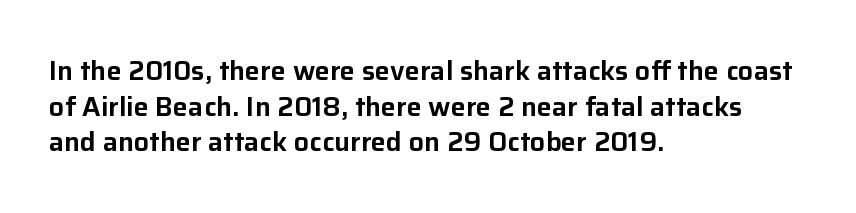
The image shows 27 px text type, upright; set left-aligned, normal line spacing (1.32x), normal letter spacing, not underlined.
